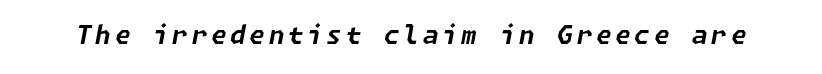
The image shows 25 px bold type, italic (leaning right); set not underlined.
